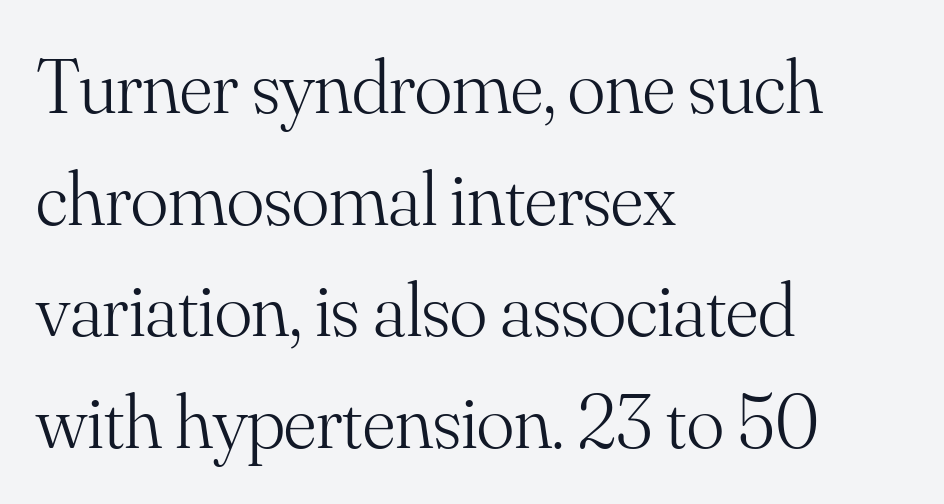
{"serif": "yes", "italic": "no", "bold": "no", "weight": "light", "width": "normal", "stroke_contrast": "medium", "x_height": "small", "monospaced": "no", "underline": "no", "align": "left", "line_spacing": "normal", "line_spacing_ratio": 1.43, "letter_spacing": "normal", "letter_spacing_em": 0.0, "glyph_px": 78}
